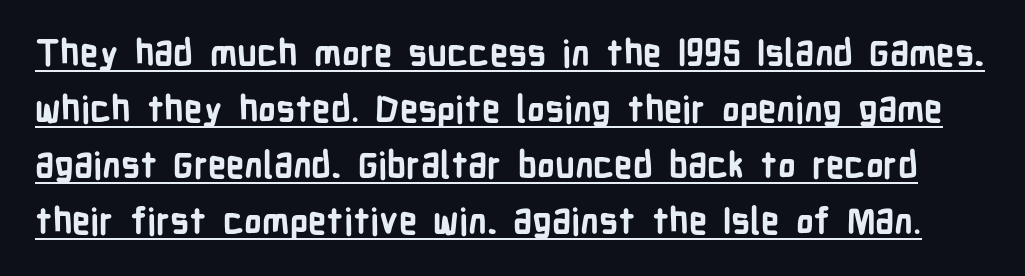
You can see a thin bar hugging the bottom of the glyphs. The lettering holds an erect, upright posture throughout. Honestly, the row spacing looks completely unremarkable. Standard letterfit; no display-style spreading of the glyphs. The passage shown is typed in a proportional face where columns would drift. Weight check: bold — yes, fully.
